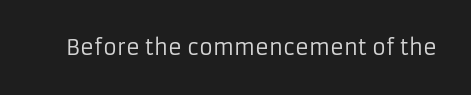
Q: Is the text bold? A: No.
Q: Is the text italic (slanted)? A: No, it is upright.
Q: Is the text underlined? A: No.
Q: Is the spacing between letters normal or unusually wide? A: Normal.
